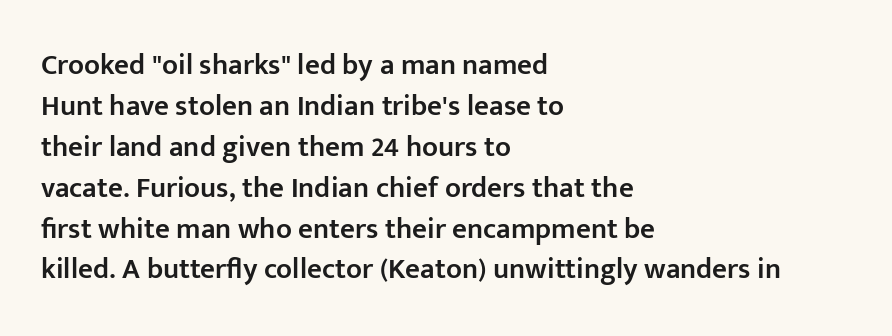
{"serif": "no", "italic": "no", "bold": "semi", "weight": "semibold", "width": "normal", "stroke_contrast": "low", "x_height": "medium", "monospaced": "no", "underline": "no", "align": "left", "line_spacing": "normal", "line_spacing_ratio": 1.41, "letter_spacing": "normal", "letter_spacing_em": 0.0, "glyph_px": 29}
